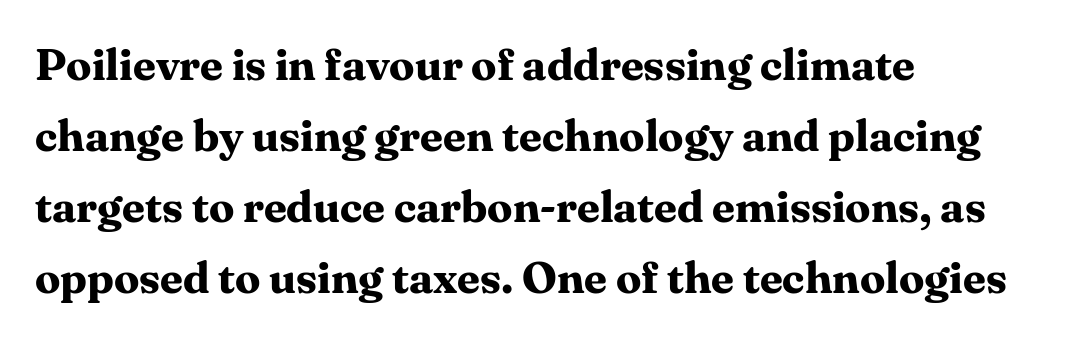
{"serif": "yes", "italic": "no", "bold": "yes", "weight": "bold", "width": "normal", "stroke_contrast": "medium", "x_height": "medium", "monospaced": "no", "underline": "no", "align": "left", "line_spacing": "normal", "line_spacing_ratio": 1.58, "letter_spacing": "normal", "letter_spacing_em": 0.0, "glyph_px": 45}
